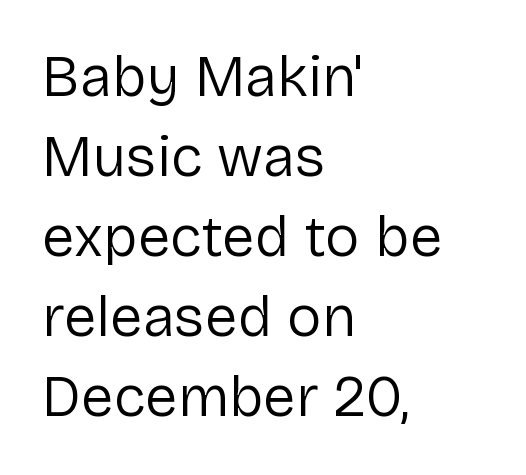
The image shows 58 px regular-weight sans-serif type, upright; set left-aligned, normal line spacing (1.38x), normal letter spacing, not underlined; low stroke contrast and a medium x-height.
